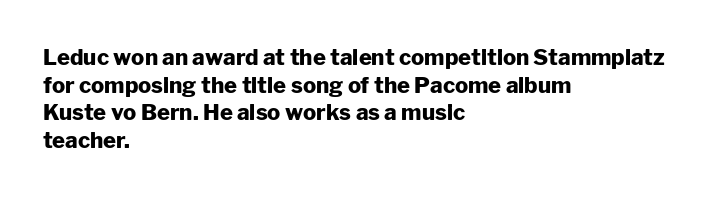
The image shows 22 px bold type, upright; set left-aligned, normal line spacing (1.26x), normal letter spacing, not underlined.
